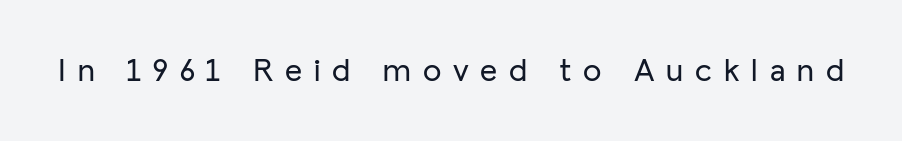
Each row of text sits above clean, open space. The font family rendered here belongs to the sans-serif group. It's the straight-up-and-down kind of type. A typesetter would call this proportional, since set widths differ per character.
